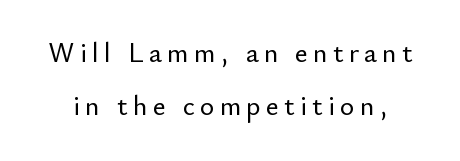
The image shows 27 px text type, upright; set loose line spacing (1.98x), unusually wide letter spacing (+0.2 em), not underlined.
